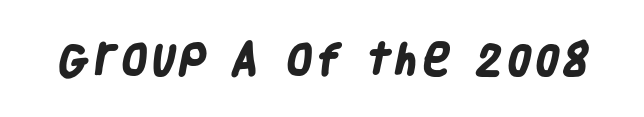
The baseline area is clear. Set as a true bold cut, around the 700 mark. The face used here is proportionally spaced, like ordinary book or web type. Grotesque or geometric, the face here clearly has no serifs.
